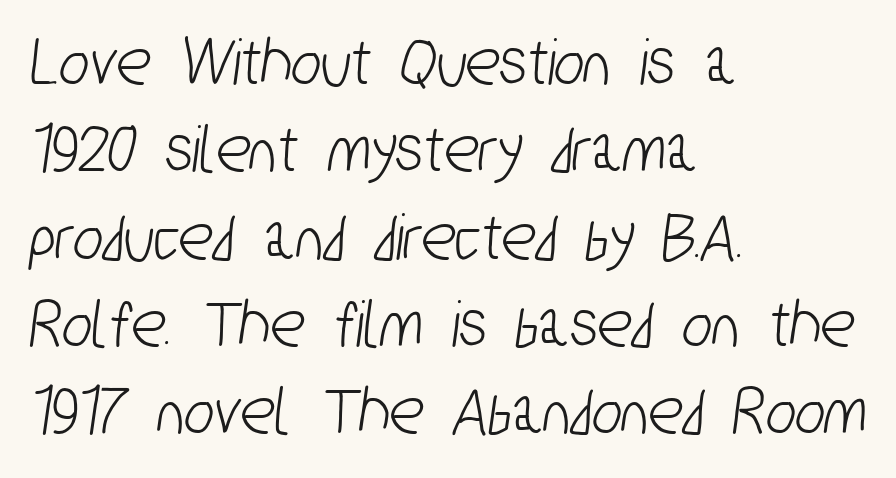
Q: Is the typeface a serif or a sans-serif typeface? A: Sans-serif.
Q: Is the text underlined? A: No.
Q: How is the paragraph aligned? A: Left-aligned.
Q: Is the spacing between letters normal or unusually wide? A: Normal.
Q: Width (condensed, normal, or wide)? A: Condensed.
Q: Stroke contrast? A: Low.
Q: x-height? A: Medium.
Q: Monospaced? A: No.
